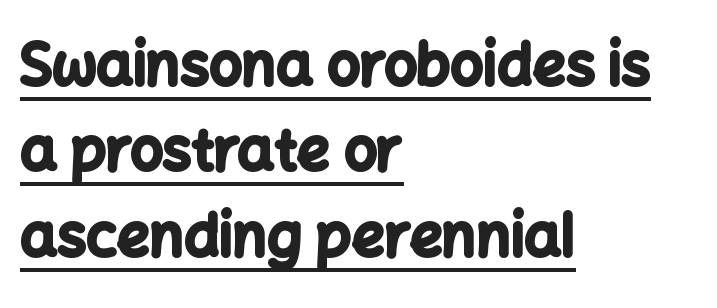
{"serif": "no", "italic": "no", "bold": "yes", "weight": "bold", "width": "normal", "stroke_contrast": "low", "x_height": "medium", "monospaced": "no", "underline": "yes", "align": "left", "line_spacing": "normal", "line_spacing_ratio": 1.47, "letter_spacing": "normal", "letter_spacing_em": 0.0, "glyph_px": 58}
